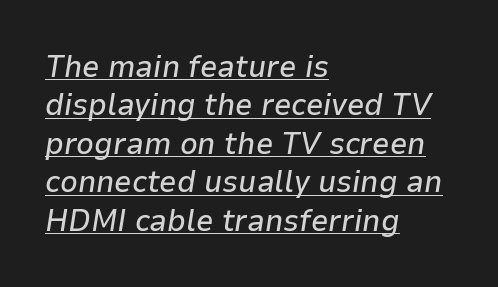
Between one letter and the next there's only the usual sliver of space. You could not count columns in this text — the font is proportionally spaced. The axis of the letterforms is tilted away from vertical. This sample is left-justified, so line endings fall wherever the words run out. Each line of the rendering has a horizontal stroke beneath the glyphs.
